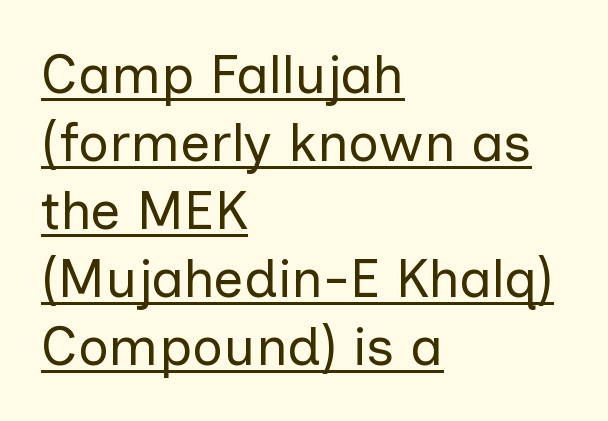
Every word sits above its own underline. These lines were composed using upright roman letters. Think of a printed novel: that variable character pitch is what you see here. The compositor pushed each line to the left boundary. The weight tops out at a normal text grade.
